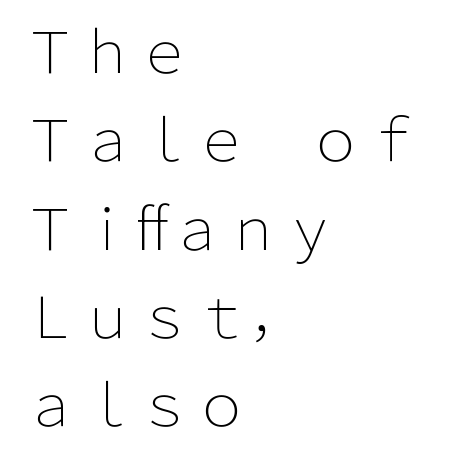
{"serif": "no", "italic": "no", "bold": "no", "weight": "light", "width": "normal", "stroke_contrast": "low", "x_height": "medium", "monospaced": "no", "underline": "no", "align": "left", "line_spacing": "normal", "line_spacing_ratio": 1.55, "letter_spacing": "normal", "letter_spacing_em": 0.0, "glyph_px": 57}
